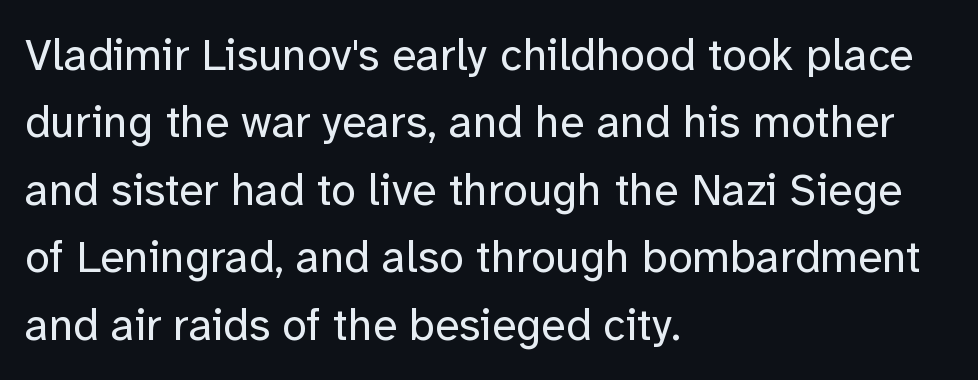
{"serif": "no", "italic": "no", "bold": "no", "weight": "regular", "width": "normal", "stroke_contrast": "low", "x_height": "medium", "monospaced": "no", "underline": "no", "align": "left", "line_spacing": "normal", "line_spacing_ratio": 1.5, "letter_spacing": "normal", "letter_spacing_em": 0.0, "glyph_px": 45}
